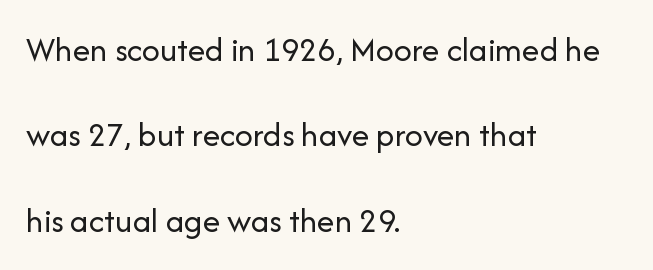
The image shows 35 px regular-weight sans-serif type, upright; set left-aligned, loose line spacing (2.44x), normal letter spacing, not underlined; low stroke contrast and a medium x-height.
